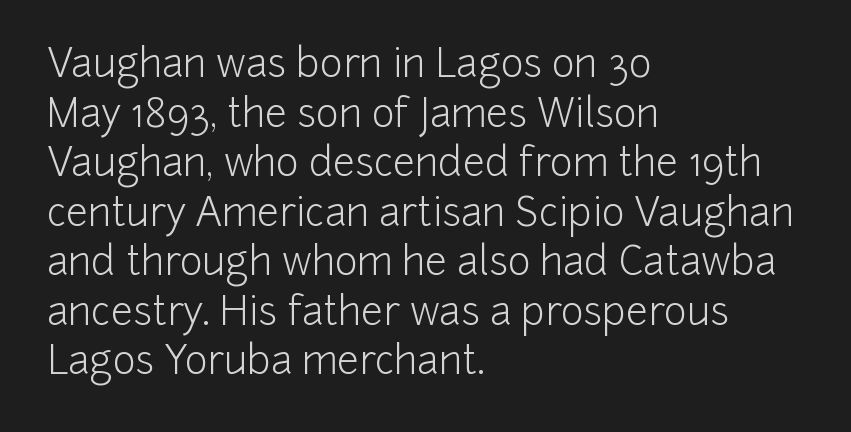
Typeset ragged right — the left edge is the straight one. Each row of text sits above clean, open space. The weight tops out at a normal text grade. Nobody touched the tracking dial on this one. This sample keeps an unexceptional amount of space between lines.
